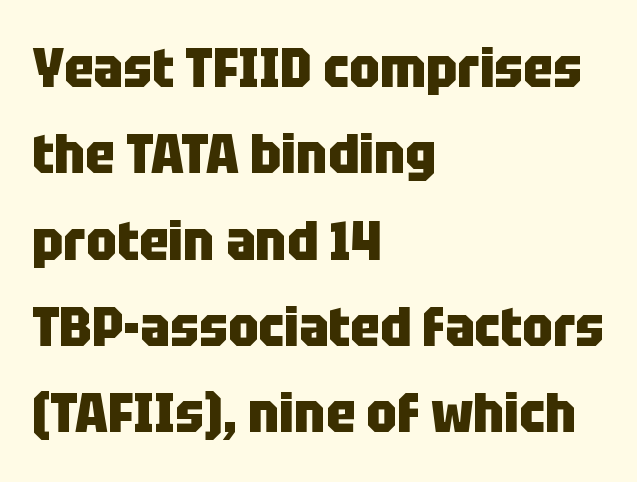
Q: Is the text bold? A: Yes.
Q: Is the text italic (slanted)? A: No, it is upright.
Q: Is the typeface a serif or a sans-serif typeface? A: Sans-serif.
Q: Is the text underlined? A: No.
Q: How is the paragraph aligned? A: Left-aligned.
Q: Is the spacing between letters normal or unusually wide? A: Normal.
Q: Is the spacing between lines tight, normal or loose? A: Normal.
Q: Width (condensed, normal, or wide)? A: Condensed.
Q: Stroke contrast? A: Low.
Q: x-height? A: Large.
Q: Monospaced? A: No.
